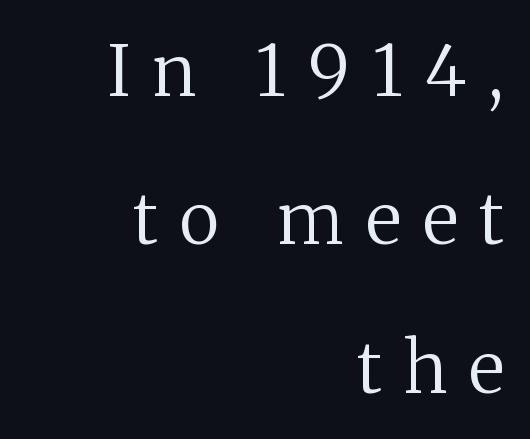
Q: Is the text bold? A: No.
Q: Is the text italic (slanted)? A: No, it is upright.
Q: Is the typeface a serif or a sans-serif typeface? A: Serif.
Q: Is the text underlined? A: No.
Q: How is the paragraph aligned? A: Right-aligned.
Q: Is the spacing between letters normal or unusually wide? A: Unusually wide.
Q: Is the spacing between lines tight, normal or loose? A: Loose.
Q: Width (condensed, normal, or wide)? A: Normal.
Q: Stroke contrast? A: Medium.
Q: x-height? A: Medium.
Q: Monospaced? A: No.
